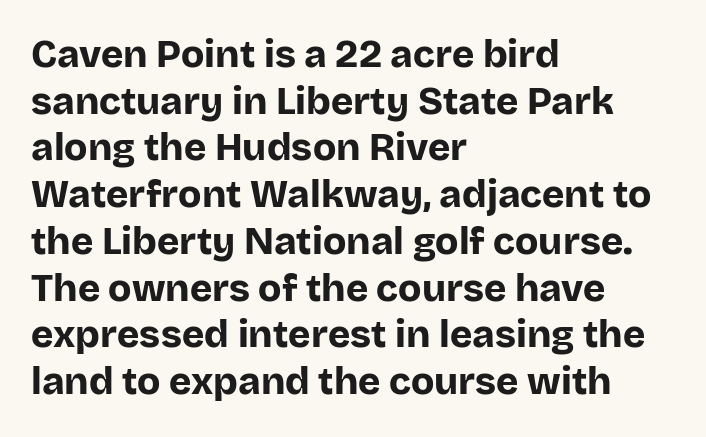
Posture: straight, roman, zero tilt. Between one letter and the next there's only the usual sliver of space. Where is the straight margin? On the left. Check under the words: just untouched page.
